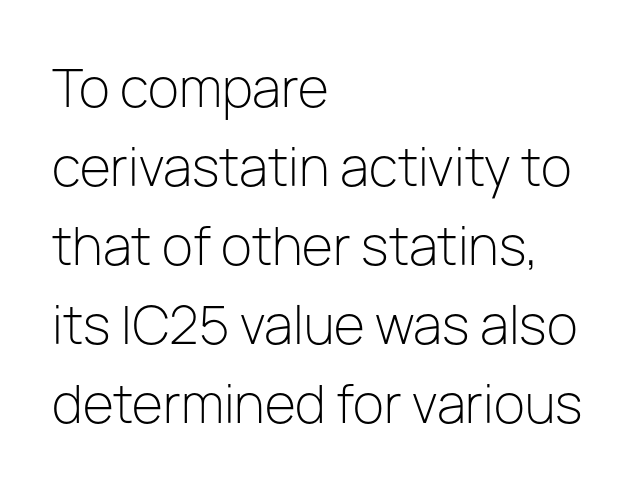
{"serif": "no", "italic": "no", "bold": "no", "weight": "light", "width": "normal", "stroke_contrast": "low", "x_height": "medium", "monospaced": "no", "underline": "no", "align": "left", "line_spacing": "normal", "line_spacing_ratio": 1.55, "letter_spacing": "normal", "letter_spacing_em": 0.0, "glyph_px": 51}
